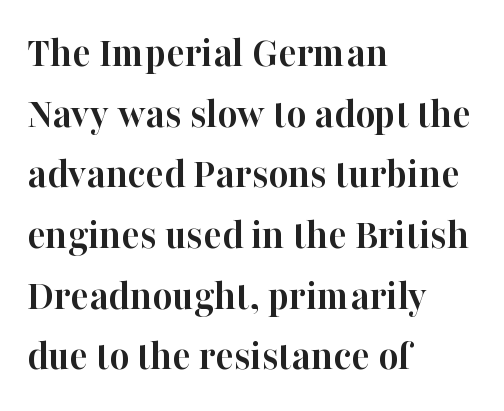
There is no visible air inserted between adjacent glyphs. The ragged edge is on the right, which tells us the setting is flush left. Type without underlining. Students, observe: this is what conventionally led text looks like.
